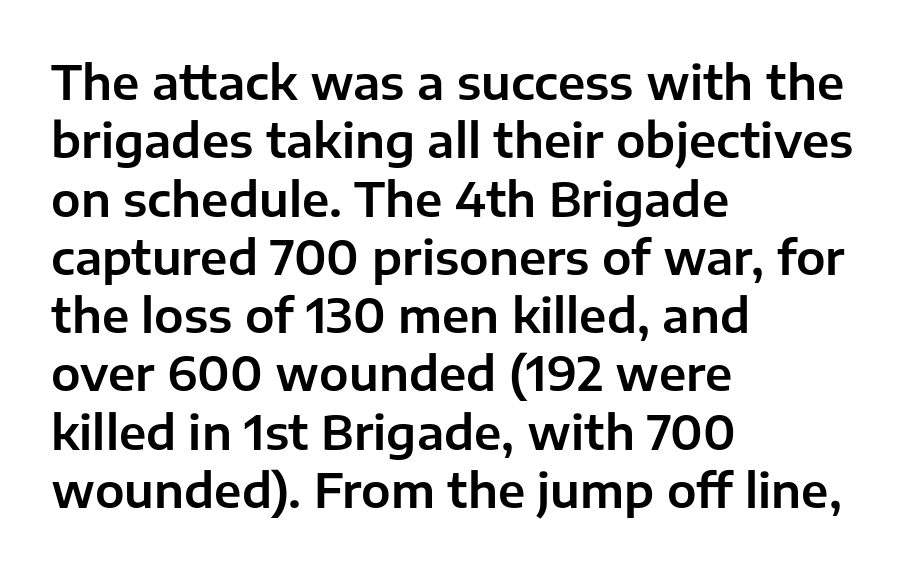
Is there any slant? The stems are plumb. This sample uses plain, unmodified letter spacing. You can tell from the bare stems that sans-serif type was used. If you drew a ruler down the left edge, every line would touch it.
